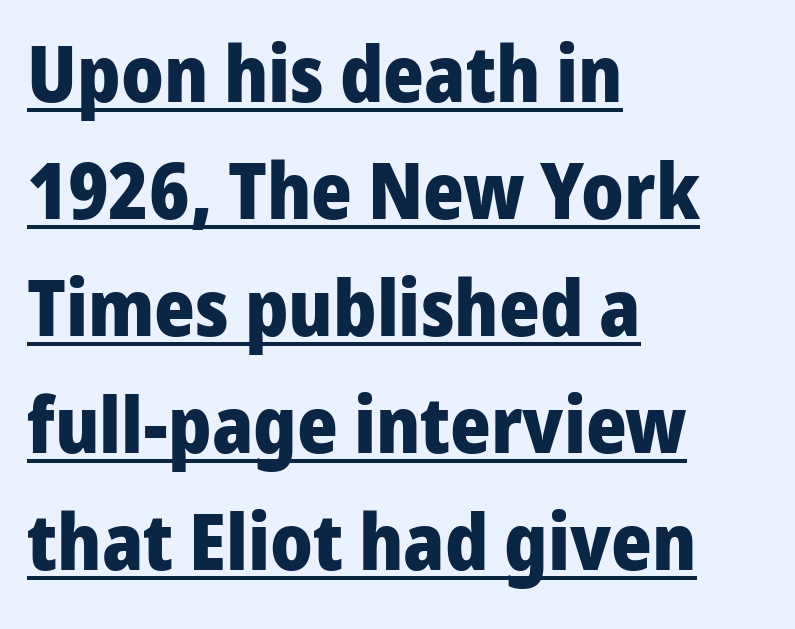
The image shows 78 px heavy sans-serif type, upright; set left-aligned, normal line spacing (1.5x), normal letter spacing, underlined; low stroke contrast and a medium x-height.
